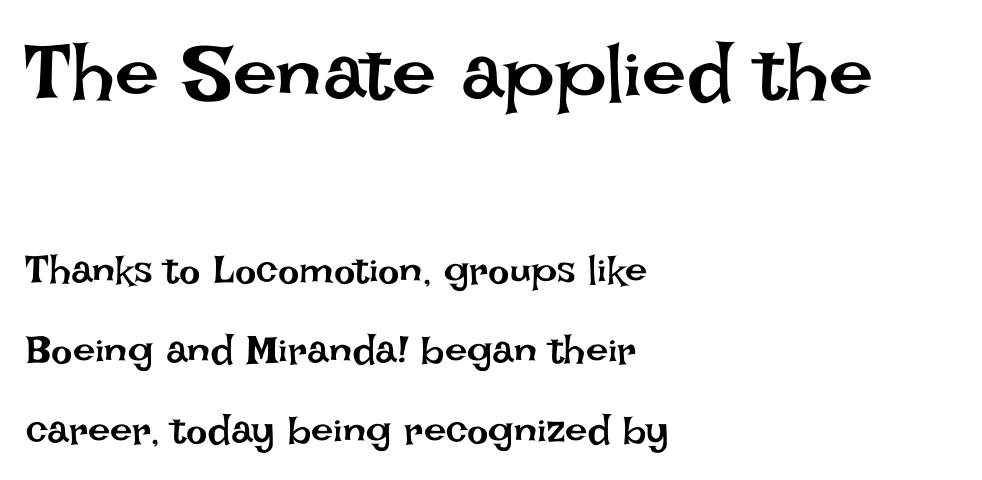
The image shows 79 px regular-weight type, upright; set left-aligned, loose line spacing (1.99x), normal letter spacing, not underlined; the first (top) block is 1.98x larger; low stroke contrast and a large x-height.
